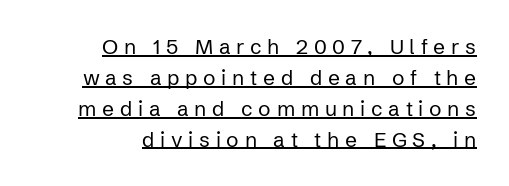
{"italic": "no", "bold": "no", "underline": "yes", "align": "right", "line_spacing": "normal", "line_spacing_ratio": 1.47, "letter_spacing": "wide", "letter_spacing_em": 0.27, "glyph_px": 21}
